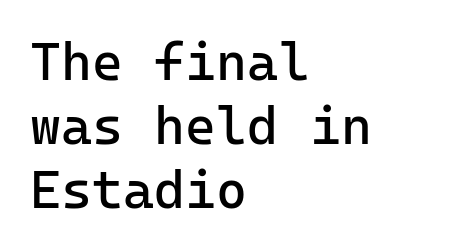
{"serif": "no", "italic": "no", "bold": "no", "weight": "regular", "width": "normal", "stroke_contrast": "low", "x_height": "medium", "monospaced": "yes", "underline": "no", "align": "left", "line_spacing_ratio": 1.21, "letter_spacing": "normal", "letter_spacing_em": 0.0, "glyph_px": 53}
